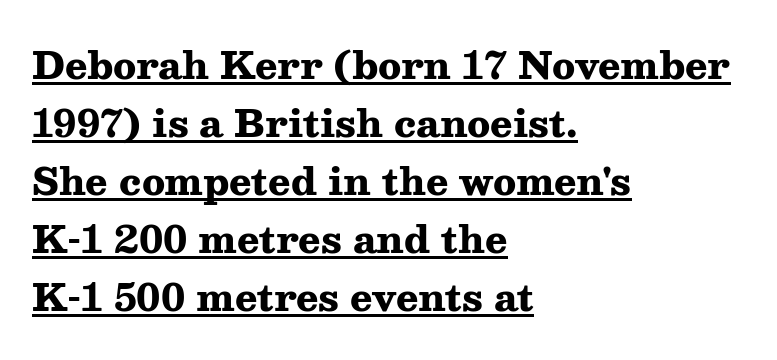
{"serif": "yes", "italic": "no", "bold": "yes", "weight": "heavy", "width": "wide", "stroke_contrast": "medium", "x_height": "medium", "monospaced": "no", "underline": "yes", "align": "left", "line_spacing": "normal", "line_spacing_ratio": 1.57, "letter_spacing": "normal", "letter_spacing_em": 0.0, "glyph_px": 37}
